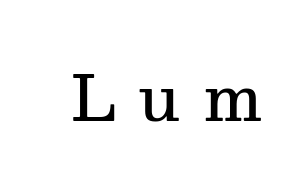
The image shows 62 px semibold serif type, upright; set unusually wide letter spacing (+0.35 em), not underlined; medium stroke contrast and a medium x-height.
